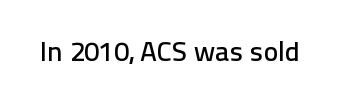
Tracking here is standard; glyphs follow each other at the usual distance. You can tell it's not italic because the verticals are truly vertical. Typographically, this falls in the sans-serif category. The letters advance in unequal steps, a hallmark of proportional type. No word sits above an underline.
